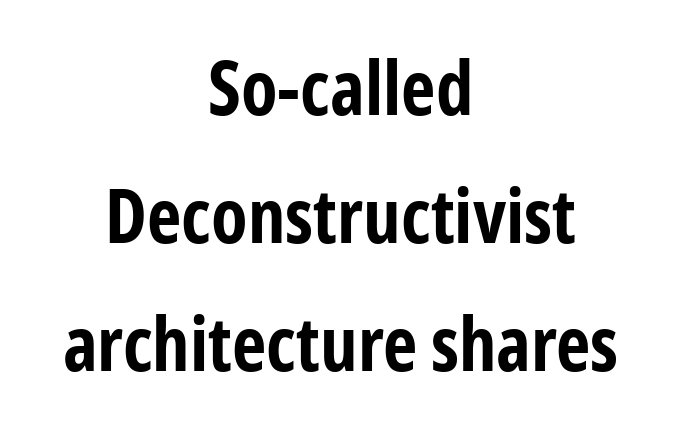
The image shows 75 px bold, condensed sans-serif type, upright; set centered, line spacing 1.71x, normal letter spacing, not underlined; low stroke contrast and a medium x-height.
